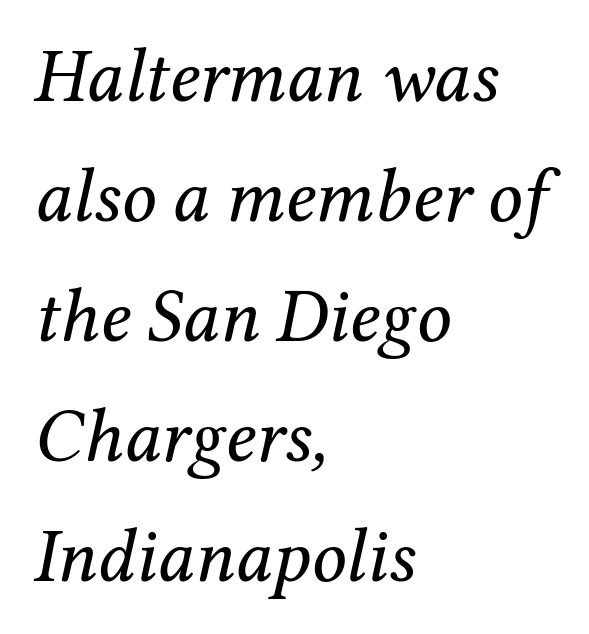
{"serif": "yes", "italic": "yes", "lean": "right", "slant_degrees": 12, "bold": "no", "weight": "regular", "width": "normal", "stroke_contrast": "medium", "x_height": "medium", "monospaced": "no", "underline": "no", "align": "left", "line_spacing": "normal", "line_spacing_ratio": 1.58, "letter_spacing": "normal", "letter_spacing_em": 0.0, "glyph_px": 76}
